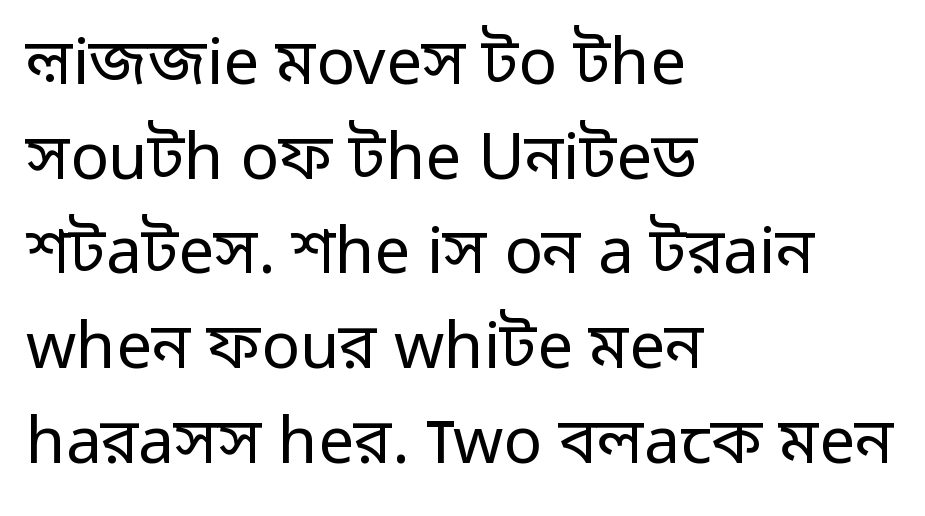
The image shows 64 px regular-weight sans-serif type, upright; set left-aligned, normal line spacing (1.48x), normal letter spacing, not underlined; low stroke contrast and a medium x-height.
